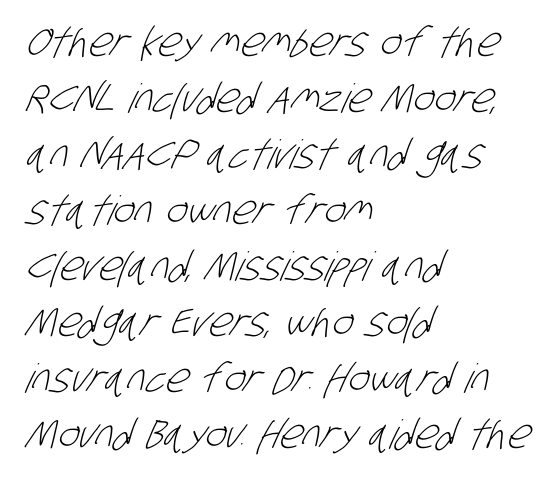
{"serif": "no", "bold": "no", "weight": "light", "width": "condensed", "stroke_contrast": "low", "x_height": "large", "monospaced": "no", "underline": "no", "align": "left", "line_spacing": "normal", "line_spacing_ratio": 1.4, "letter_spacing": "normal", "letter_spacing_em": 0.0, "glyph_px": 40}
